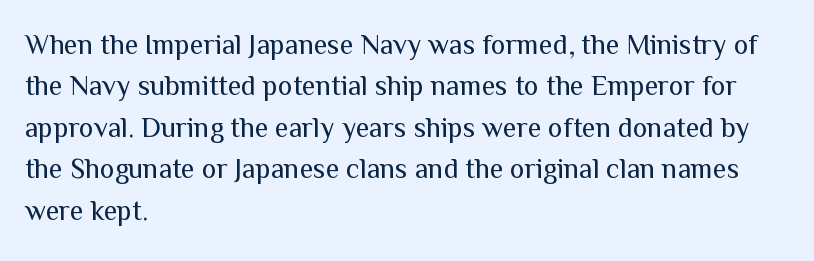
{"serif": "no", "italic": "no", "bold": "no", "weight": "regular", "width": "normal", "stroke_contrast": "medium", "x_height": "medium", "monospaced": "no", "underline": "no", "align": "left", "line_spacing": "normal", "line_spacing_ratio": 1.48, "letter_spacing": "normal", "letter_spacing_em": 0.0, "glyph_px": 28}
